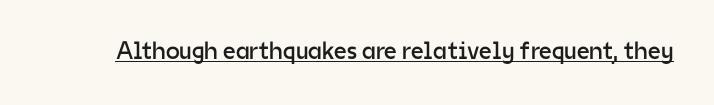
{"italic": "no", "bold": "no", "underline": "yes", "letter_spacing": "normal", "letter_spacing_em": 0.0, "glyph_px": 25}
